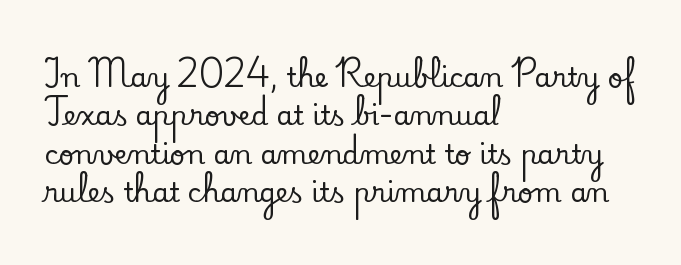
Compared with typical paragraphs, the rows here are spaced about the same. Posture: straight, roman, zero tilt. Inter-character spacing is left at the font's built-in metrics. The space beneath each line is pristine and unruled. The compositor pushed each line to the left boundary.
